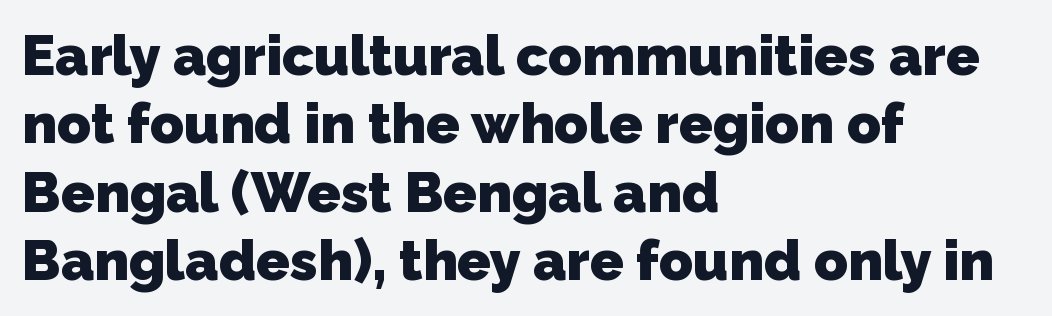
The image shows 56 px heavy sans-serif type; set left-aligned, line spacing 1.22x, normal letter spacing, not underlined; low stroke contrast and a medium x-height.
